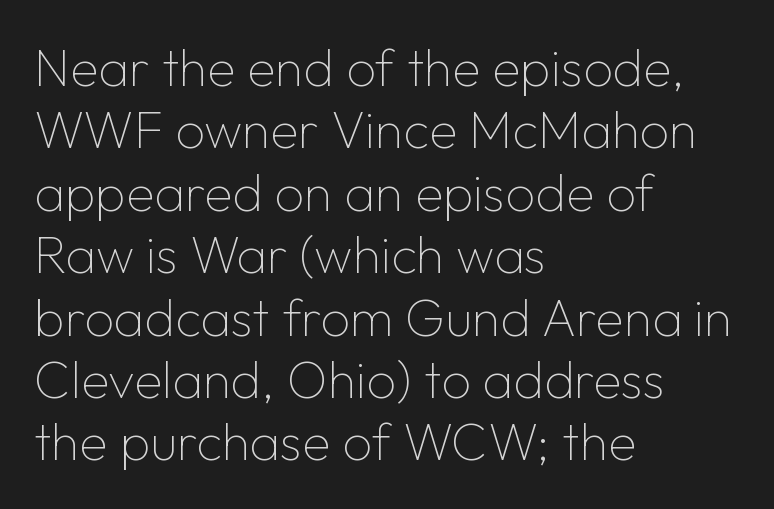
{"serif": "no", "italic": "no", "bold": "no", "weight": "thin", "width": "normal", "stroke_contrast": "low", "x_height": "medium", "monospaced": "no", "underline": "no", "align": "left", "line_spacing_ratio": 1.2, "letter_spacing": "normal", "letter_spacing_em": 0.0, "glyph_px": 52}
